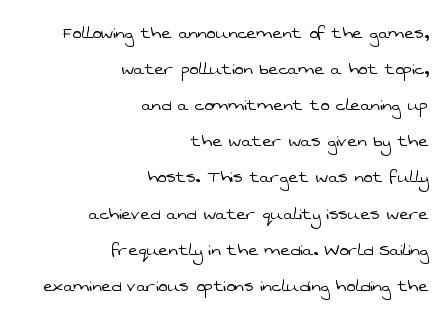
The text block is weighted toward the right margin, trailing off unevenly leftward. Spacing between characters is what you'd get straight out of the box. The weight would be labelled regular, book, light, or lighter still. The baseline area is clear.
